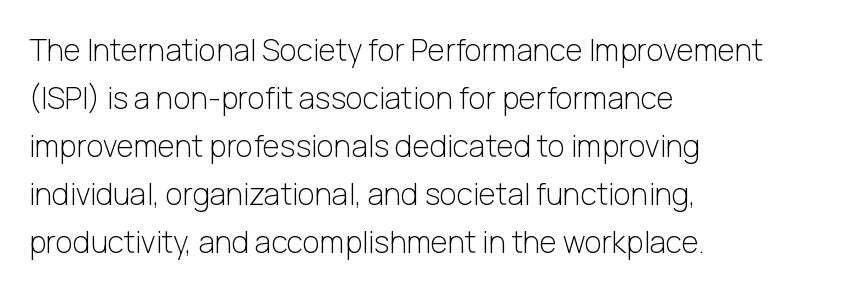
{"serif": "no", "italic": "no", "bold": "no", "weight": "light", "width": "normal", "stroke_contrast": "low", "x_height": "medium", "monospaced": "no", "underline": "no", "align": "left", "line_spacing": "normal", "line_spacing_ratio": 1.6, "letter_spacing": "normal", "letter_spacing_em": 0.0, "glyph_px": 30}
